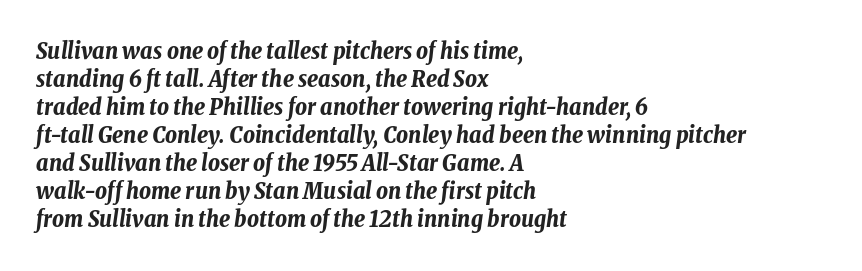
{"italic": "yes", "lean": "right", "slant_degrees": 8, "bold": "yes", "underline": "no", "align": "left", "line_spacing_ratio": 1.22, "letter_spacing": "normal", "letter_spacing_em": 0.0, "glyph_px": 23}
